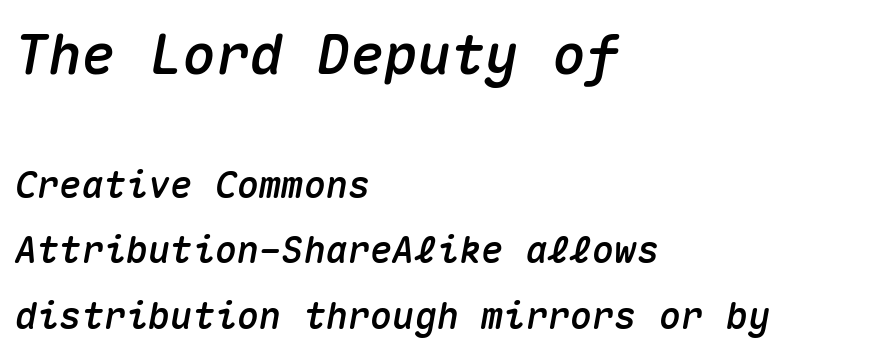
The image shows 56 px text type, italic (leaning right), monospaced; set left-aligned, line spacing 1.77x, normal letter spacing, not underlined; the first (top) block is 1.51x larger; medium stroke contrast and a medium x-height.
